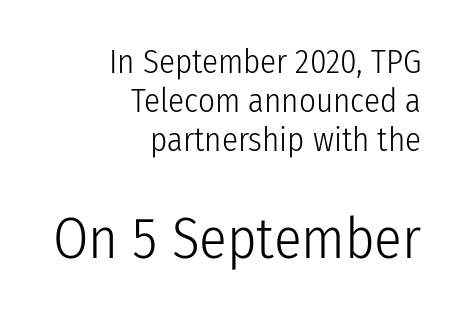
Q: Is the text bold? A: No.
Q: Is the text italic (slanted)? A: No, it is upright.
Q: Is the typeface a serif or a sans-serif typeface? A: Sans-serif.
Q: Is the text underlined? A: No.
Q: How is the paragraph aligned? A: Right-aligned.
Q: Is the spacing between letters normal or unusually wide? A: Normal.
Q: Which block of text is set in a larger size, the first (top) or the second (bottom)? A: The second (bottom) one.
Q: Width (condensed, normal, or wide)? A: Condensed.
Q: Stroke contrast? A: Low.
Q: x-height? A: Medium.
Q: Monospaced? A: No.
